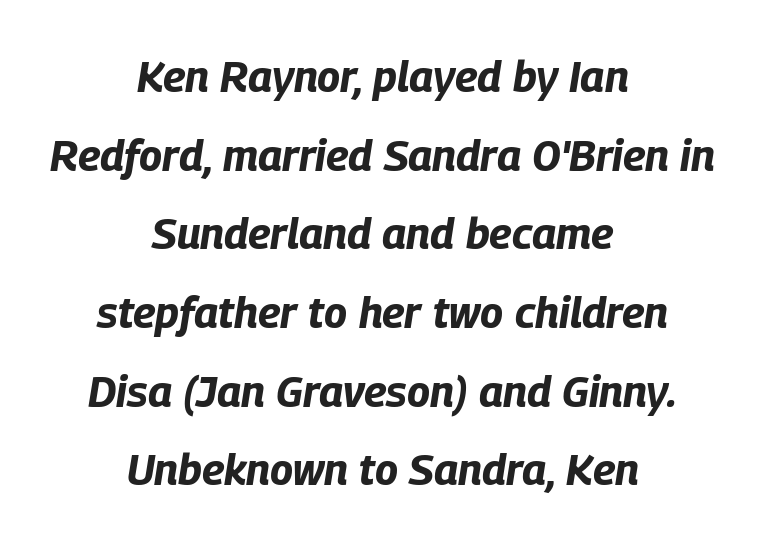
Q: Is the text bold? A: Yes.
Q: Is the text italic (slanted)? A: Yes, it leans right by about 9 degrees.
Q: Is the text underlined? A: No.
Q: How is the paragraph aligned? A: Centered.
Q: Is the spacing between letters normal or unusually wide? A: Normal.
Q: Width (condensed, normal, or wide)? A: Condensed.
Q: Stroke contrast? A: Low.
Q: x-height? A: Large.
Q: Monospaced? A: No.
